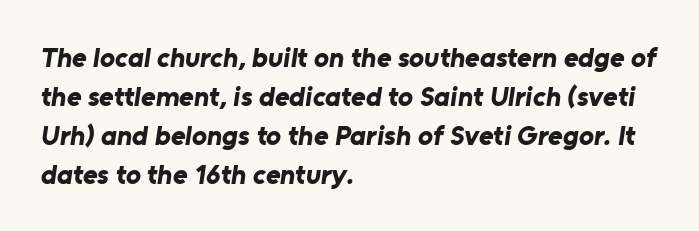
Q: Is the text bold? A: Yes.
Q: Is the typeface a serif or a sans-serif typeface? A: Sans-serif.
Q: Is the text underlined? A: No.
Q: How is the paragraph aligned? A: Left-aligned.
Q: Is the spacing between letters normal or unusually wide? A: Normal.
Q: Is the spacing between lines tight, normal or loose? A: Normal.
Q: Width (condensed, normal, or wide)? A: Normal.
Q: Stroke contrast? A: Low.
Q: x-height? A: Medium.
Q: Monospaced? A: No.
